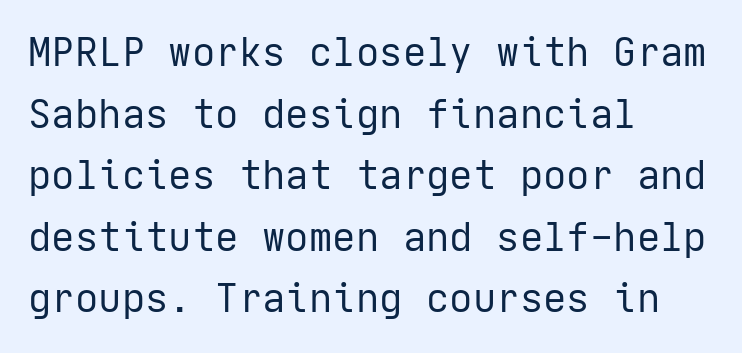
Ascenders rise straight up at ninety degrees. This is sans-serif lettering, the kind often seen on screens and signage. Baseline-to-baseline distance is the conventional proportion of letter height. The passage shown is not bold in any degree.
